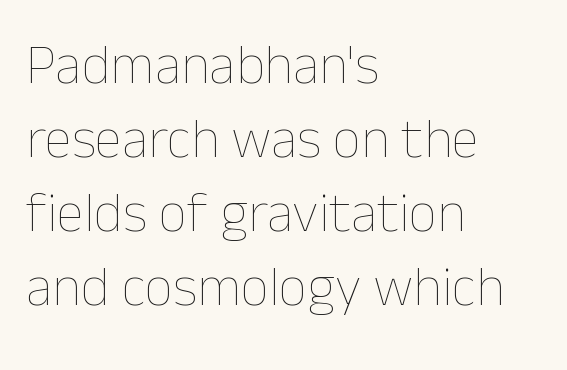
The letterforms sit shoulder to shoulder at normal distance. Quick note: interline space is typical. This is roman type, the default non-slanted kind. The typesetting does not lean heavy: it is not bold. Spacing verdict: proportional, widths tailored to each character.
